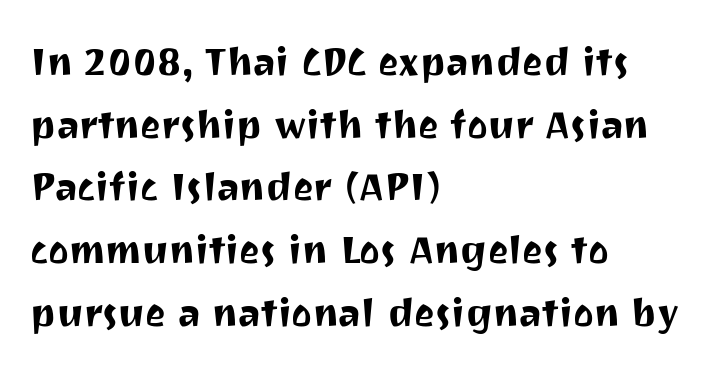
The baseline area is clear. All the whitespace from short lines collects on the right. The letterforms sit shoulder to shoulder at normal distance. Do the characters align in a grid? No, the font is proportional.
